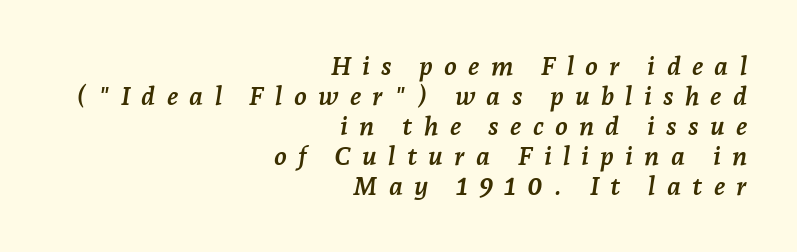
Where is the straight margin? On the right. The specimen reads as italic at a glance. This sample uses expanded letter spacing, leaving extra air between glyphs. The font is running at its bold setting. Rows of type sit shoulder to shoulder in the vertical direction. The string is rendered with underlining switched off.
